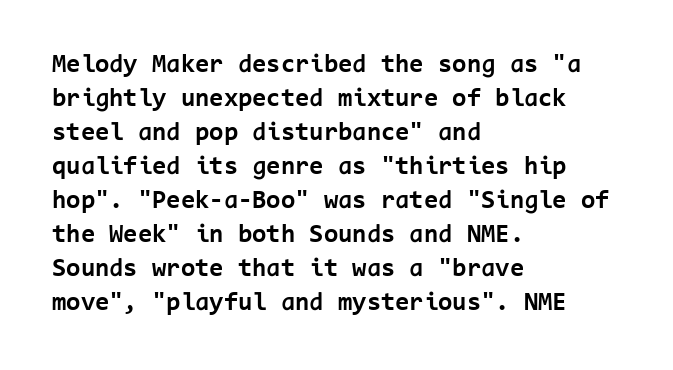
Q: Is the text bold? A: Yes.
Q: Is the text italic (slanted)? A: No, it is upright.
Q: Is the text underlined? A: No.
Q: How is the paragraph aligned? A: Left-aligned.
Q: Is the spacing between letters normal or unusually wide? A: Normal.
Q: Is the spacing between lines tight, normal or loose? A: Normal.
